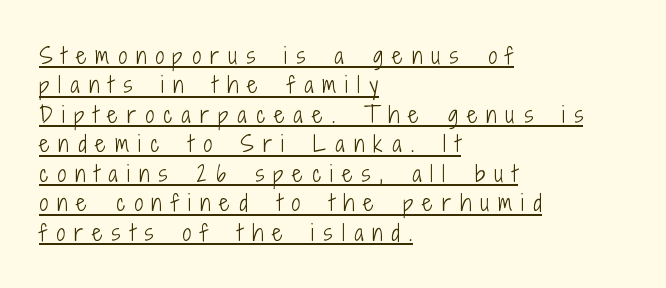
The image shows 22 px text type, upright; set left-aligned, normal line spacing (1.34x), unusually wide letter spacing (+0.42 em), underlined.
